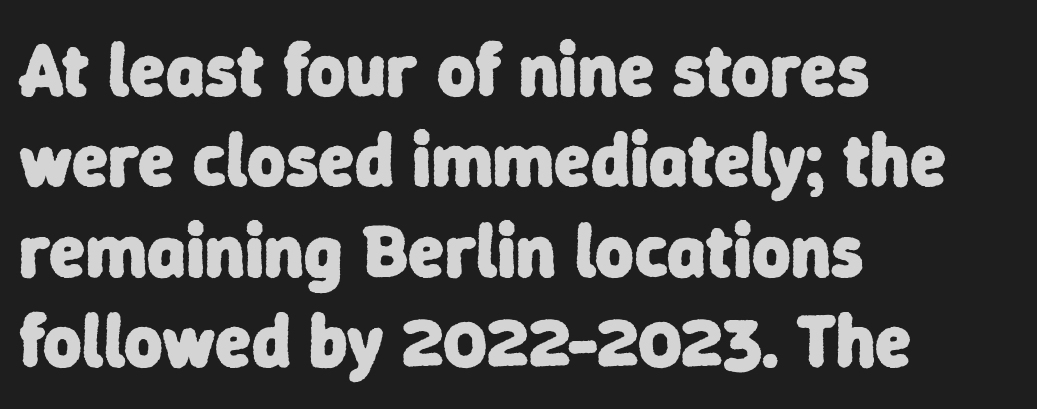
The image shows 74 px heavy sans-serif type; set left-aligned, line spacing 1.22x, normal letter spacing, not underlined; low stroke contrast and a medium x-height.
